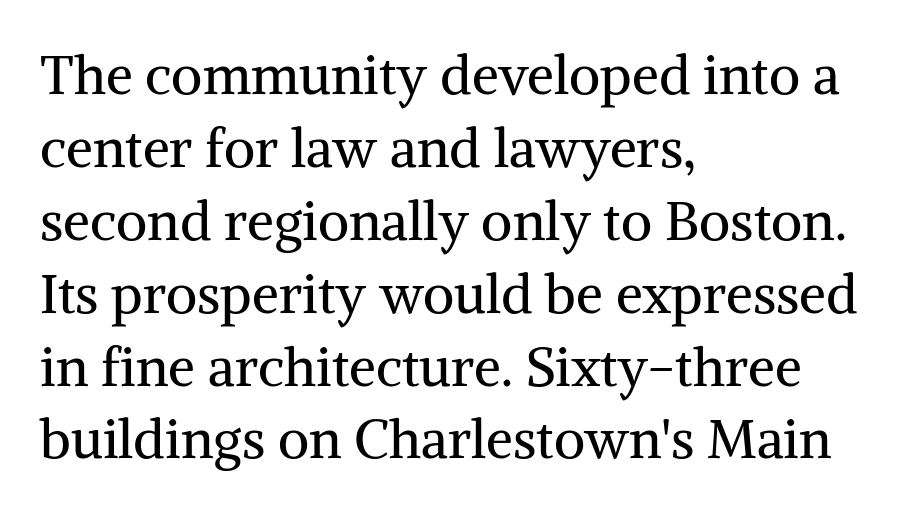
Q: Is the text bold? A: No.
Q: Is the text italic (slanted)? A: No, it is upright.
Q: Is the typeface a serif or a sans-serif typeface? A: Serif.
Q: Is the text underlined? A: No.
Q: How is the paragraph aligned? A: Left-aligned.
Q: Is the spacing between letters normal or unusually wide? A: Normal.
Q: Is the spacing between lines tight, normal or loose? A: Normal.
Q: Width (condensed, normal, or wide)? A: Normal.
Q: Stroke contrast? A: Medium.
Q: x-height? A: Medium.
Q: Monospaced? A: No.
